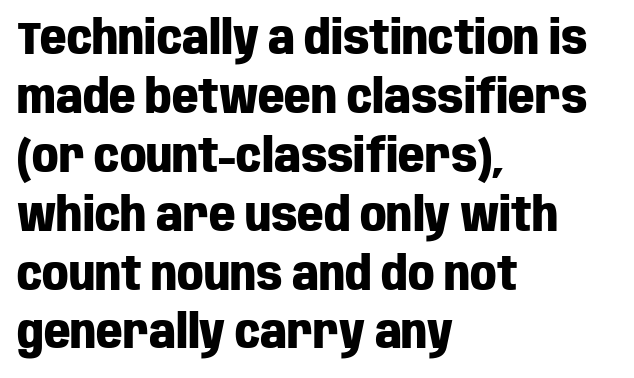
The image shows 46 px heavy, condensed sans-serif type, upright; set left-aligned, normal line spacing (1.28x), normal letter spacing, not underlined; low stroke contrast and a large x-height.
